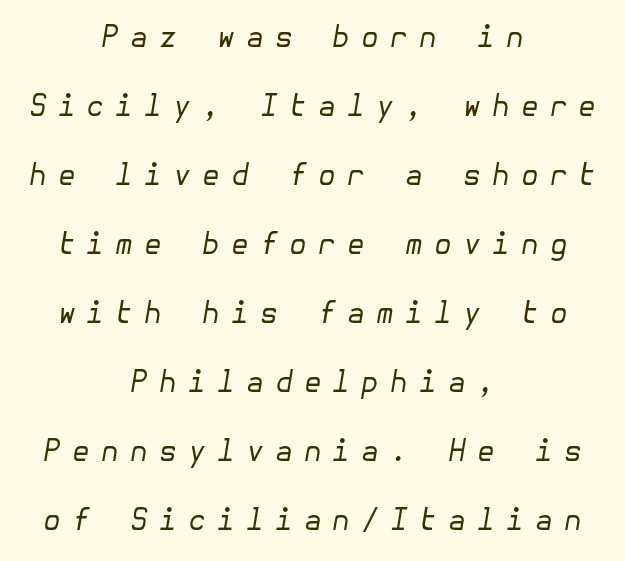
{"italic": "yes", "lean": "right", "slant_degrees": 10, "bold": "no", "weight": "regular", "width": "normal", "stroke_contrast": "low", "x_height": "medium", "underline": "no", "align": "center", "line_spacing": "loose", "line_spacing_ratio": 2.38, "letter_spacing": "wide", "letter_spacing_em": 0.38, "glyph_px": 29}
